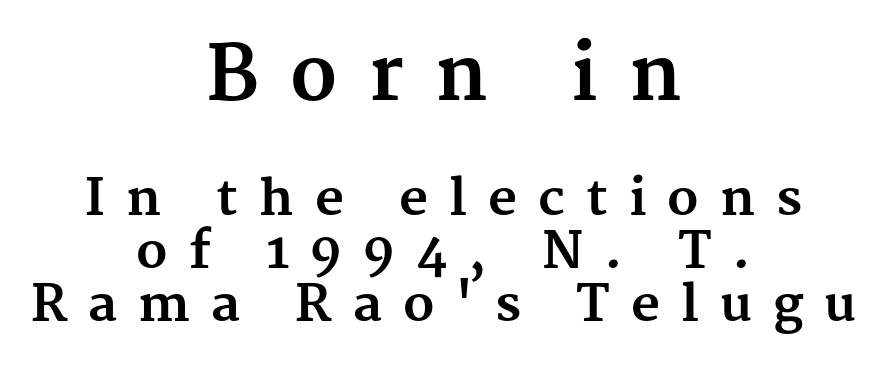
Q: Is the text bold? A: Yes.
Q: Is the text italic (slanted)? A: No, it is upright.
Q: Is the typeface a serif or a sans-serif typeface? A: Serif.
Q: Is the text underlined? A: No.
Q: How is the paragraph aligned? A: Centered.
Q: Is the spacing between letters normal or unusually wide? A: Unusually wide.
Q: Is the spacing between lines tight, normal or loose? A: Tight.
Q: Which block of text is set in a larger size, the first (top) or the second (bottom)? A: The first (top) one.
Q: Width (condensed, normal, or wide)? A: Normal.
Q: Stroke contrast? A: Medium.
Q: x-height? A: Medium.
Q: Monospaced? A: No.
